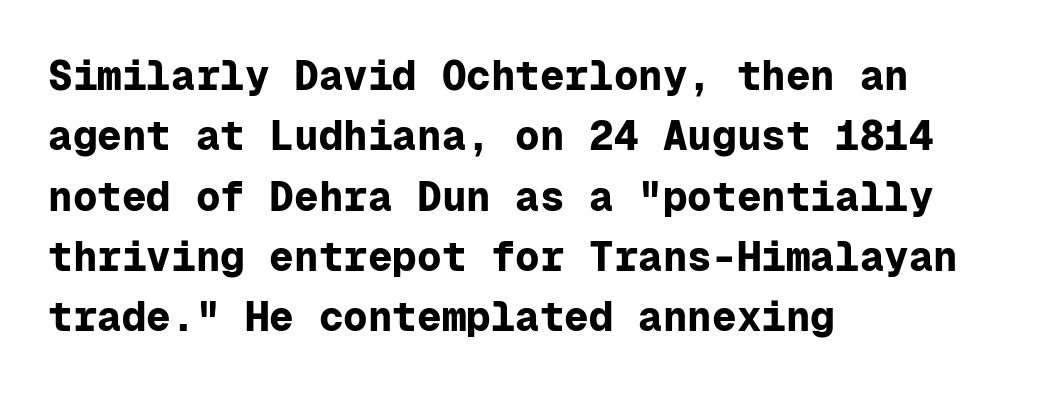
The image shows 41 px bold sans-serif type, upright, monospaced; set left-aligned, normal line spacing (1.47x), normal letter spacing, not underlined; low stroke contrast and a medium x-height.
